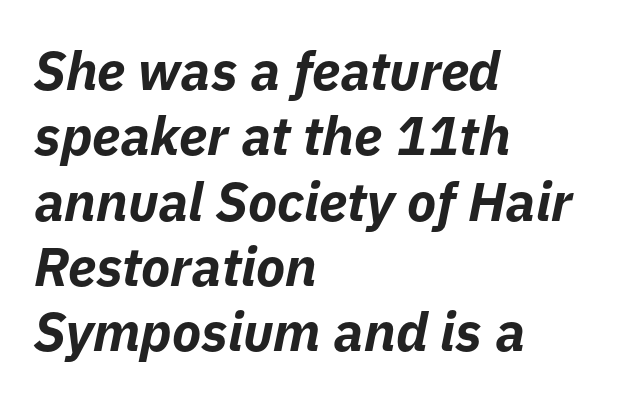
{"italic": "yes", "lean": "right", "slant_degrees": 11, "bold": "yes", "weight": "bold", "width": "normal", "stroke_contrast": "low", "x_height": "medium", "monospaced": "no", "underline": "no", "align": "left", "line_spacing_ratio": 1.21, "letter_spacing": "normal", "letter_spacing_em": 0.0, "glyph_px": 54}
